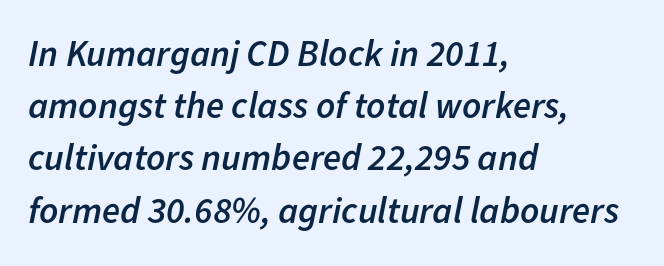
{"italic": "yes", "lean": "right", "slant_degrees": 11, "bold": "semi", "weight": "semibold", "width": "normal", "stroke_contrast": "low", "x_height": "medium", "monospaced": "no", "underline": "no", "align": "left", "line_spacing": "normal", "line_spacing_ratio": 1.41, "letter_spacing": "normal", "letter_spacing_em": 0.0, "glyph_px": 37}
